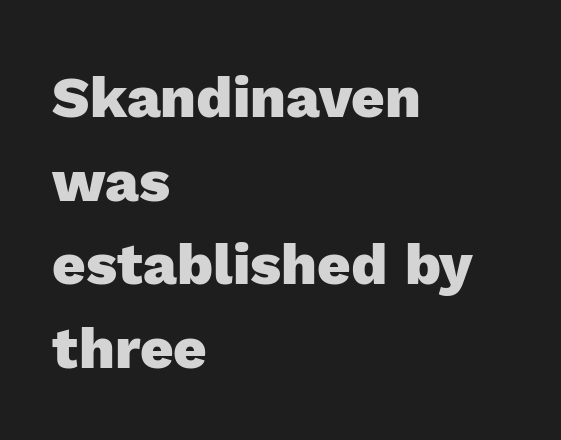
{"serif": "no", "italic": "no", "bold": "yes", "weight": "heavy", "width": "normal", "x_height": "medium", "monospaced": "no", "underline": "no", "align": "left", "line_spacing": "normal", "line_spacing_ratio": 1.44, "letter_spacing": "normal", "letter_spacing_em": 0.0, "glyph_px": 58}
